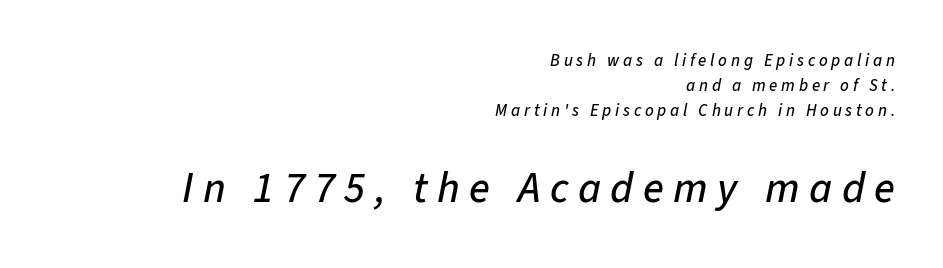
Q: Is the text italic (slanted)? A: Yes, it leans right by about 11 degrees.
Q: Is the text underlined? A: No.
Q: How is the paragraph aligned? A: Right-aligned.
Q: Is the spacing between letters normal or unusually wide? A: Unusually wide.
Q: Is the spacing between lines tight, normal or loose? A: Normal.
Q: Which block of text is set in a larger size, the first (top) or the second (bottom)? A: The second (bottom) one.
Q: Width (condensed, normal, or wide)? A: Normal.
Q: Stroke contrast? A: Low.
Q: x-height? A: Medium.
Q: Monospaced? A: No.
